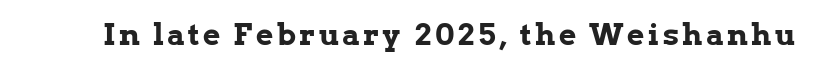
{"serif": "yes", "italic": "no", "bold": "yes", "weight": "bold", "width": "normal", "stroke_contrast": "low", "x_height": "medium", "monospaced": "no", "underline": "no", "glyph_px": 30}
